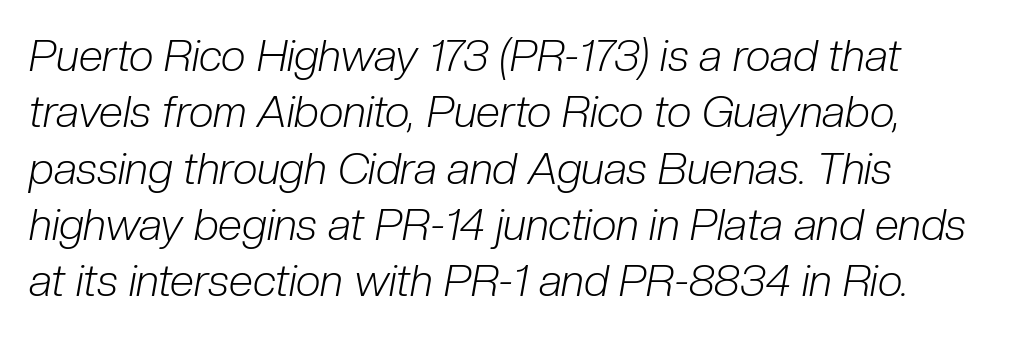
{"italic": "yes", "lean": "right", "slant_degrees": 10, "bold": "no", "weight": "light", "width": "condensed", "stroke_contrast": "low", "x_height": "medium", "monospaced": "no", "underline": "no", "align": "left", "line_spacing": "normal", "line_spacing_ratio": 1.28, "letter_spacing": "normal", "letter_spacing_em": 0.0, "glyph_px": 44}
